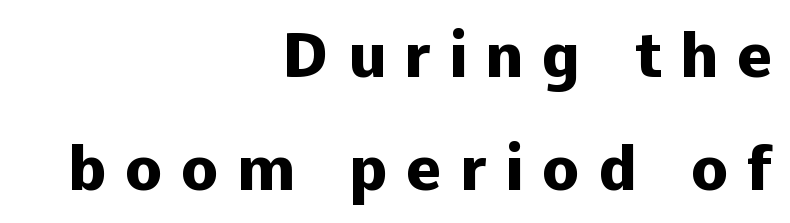
These lines were composed using upright roman letters. A typesetter would call this proportional, since set widths differ per character. Any mark beneath the type? The region is blank. The tracking reads as deliberately expanded to a designer's eye.
